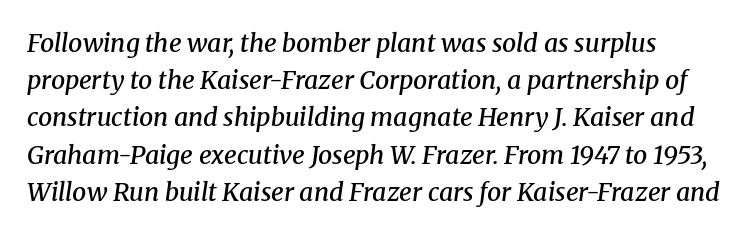
Q: Is the text bold? A: Semi-bold.
Q: Is the text italic (slanted)? A: Yes, it leans right by about 8 degrees.
Q: Is the text underlined? A: No.
Q: Is the spacing between letters normal or unusually wide? A: Normal.
Q: Is the spacing between lines tight, normal or loose? A: Normal.
